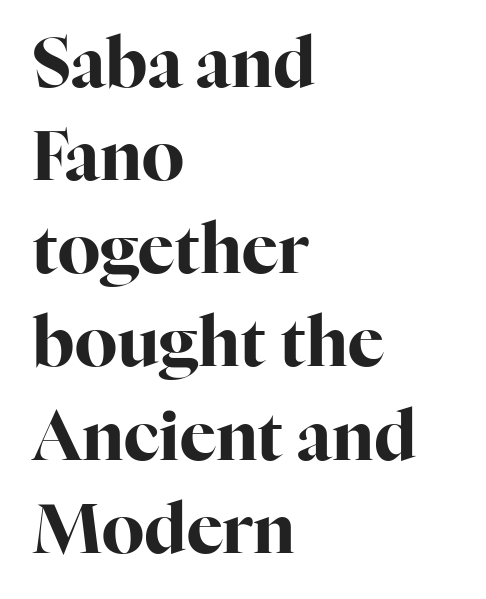
The letters stand straight up with perfectly vertical stems. Plain, unruled lines of type. Note the varied advance widths — an 'i' is clearly narrower than an 'm'. Nothing unusual about the tracking: characters are spaced as the font intends. The lines are quadded left. The face used here is seriffed, in the tradition of book romans.
